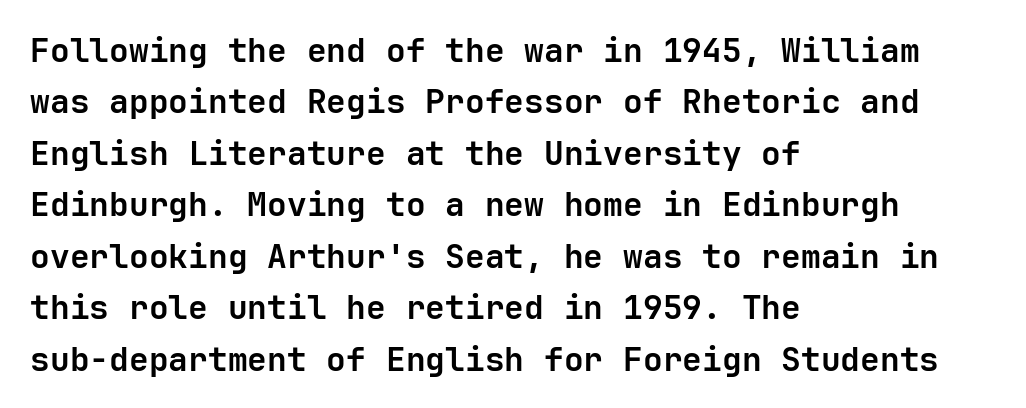
A clean baseline with only descenders dipping below it. All the whitespace from short lines collects on the right. Students, observe: this is what conventionally led text looks like. Does the type have serifs? No, each stem ends abruptly.
